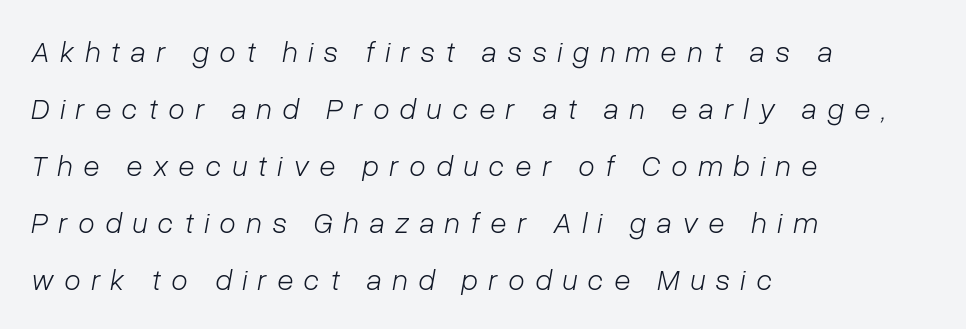
The image shows 30 px light type, italic (leaning right); set left-aligned, loose line spacing (1.9x), unusually wide letter spacing (+0.35 em), not underlined; low stroke contrast and a medium x-height.
